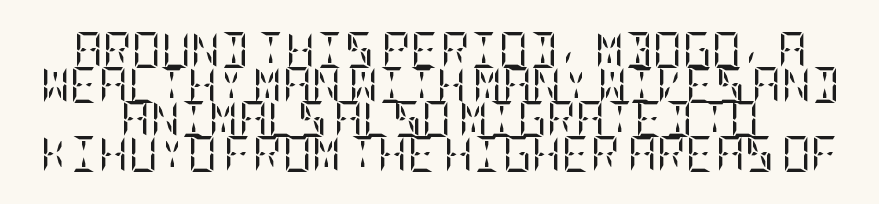
{"serif": "yes", "italic": "no", "bold": "no", "weight": "regular", "width": "condensed", "stroke_contrast": "low", "x_height": "large", "underline": "no", "align": "center", "line_spacing": "tight", "line_spacing_ratio": 0.96, "letter_spacing": "normal", "letter_spacing_em": 0.0, "glyph_px": 36}
